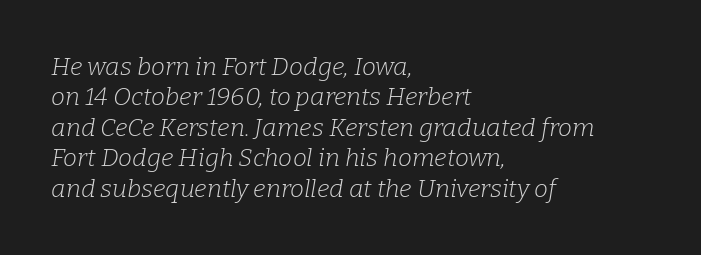
Q: Is the text bold? A: No.
Q: Is the text italic (slanted)? A: Yes, it leans right by about 9 degrees.
Q: Is the text underlined? A: No.
Q: How is the paragraph aligned? A: Left-aligned.
Q: Is the spacing between letters normal or unusually wide? A: Normal.
